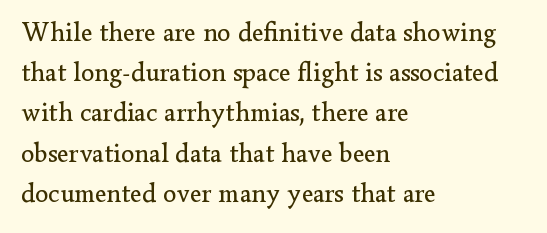
Q: Is the text bold? A: No.
Q: Is the text italic (slanted)? A: No, it is upright.
Q: Is the text underlined? A: No.
Q: How is the paragraph aligned? A: Left-aligned.
Q: Is the spacing between letters normal or unusually wide? A: Normal.
Q: Is the spacing between lines tight, normal or loose? A: Normal.
